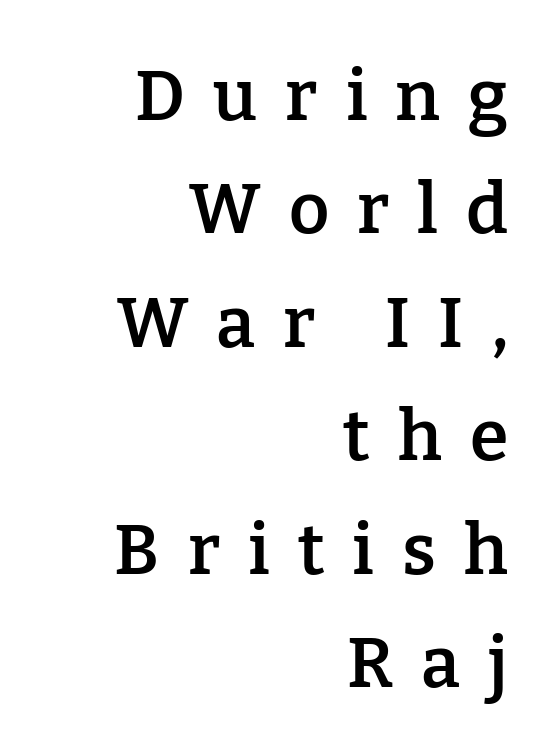
Q: Is the text bold? A: Semi-bold.
Q: Is the text italic (slanted)? A: No, it is upright.
Q: Is the typeface a serif or a sans-serif typeface? A: Serif.
Q: Is the text underlined? A: No.
Q: How is the paragraph aligned? A: Right-aligned.
Q: Is the spacing between letters normal or unusually wide? A: Unusually wide.
Q: Is the spacing between lines tight, normal or loose? A: Normal.
Q: Width (condensed, normal, or wide)? A: Normal.
Q: Stroke contrast? A: Low.
Q: x-height? A: Medium.
Q: Monospaced? A: No.
